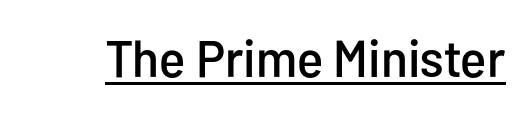
{"serif": "no", "italic": "no", "width": "condensed", "stroke_contrast": "low", "x_height": "medium", "monospaced": "no", "underline": "yes", "letter_spacing": "normal", "letter_spacing_em": 0.0, "glyph_px": 52}
